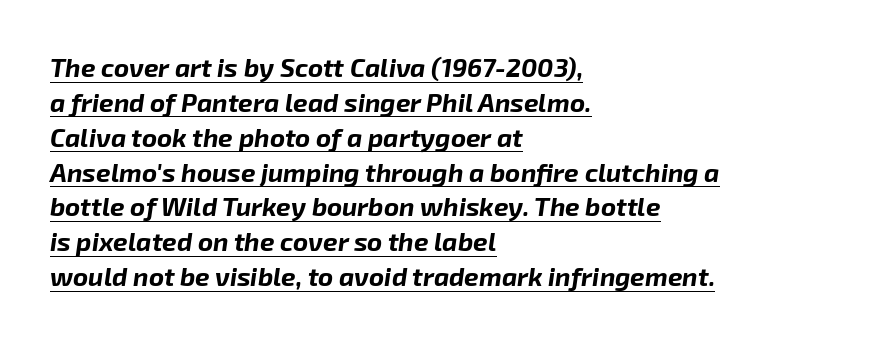
Q: Is the text bold? A: Yes.
Q: Is the text italic (slanted)? A: Yes, it leans right by about 8 degrees.
Q: Is the text underlined? A: Yes.
Q: How is the paragraph aligned? A: Left-aligned.
Q: Is the spacing between letters normal or unusually wide? A: Normal.
Q: Is the spacing between lines tight, normal or loose? A: Normal.
